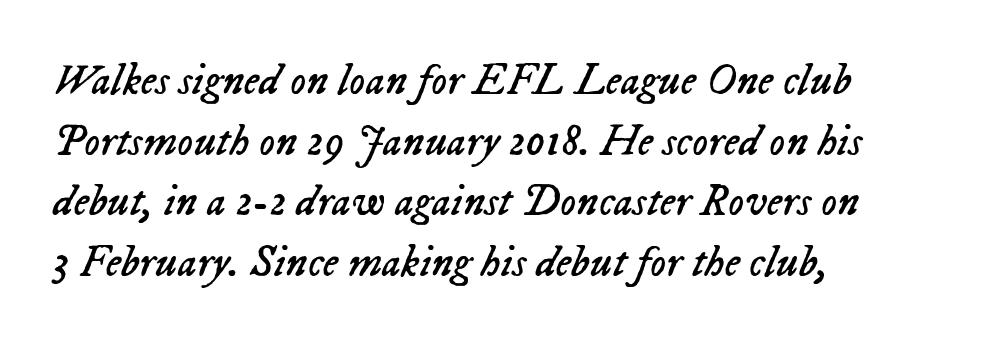
The image shows 44 px regular-weight type, italic (leaning right); set left-aligned, normal line spacing (1.38x), normal letter spacing, not underlined; low stroke contrast and a medium x-height.
